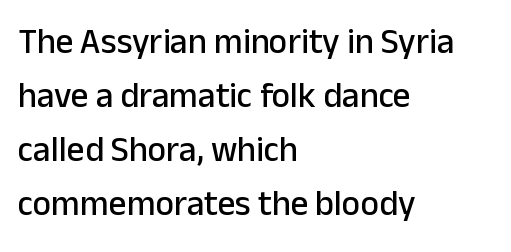
The image shows 35 px sans-serif type, upright; set left-aligned, normal line spacing (1.54x), normal letter spacing, not underlined; low stroke contrast and a medium x-height.
